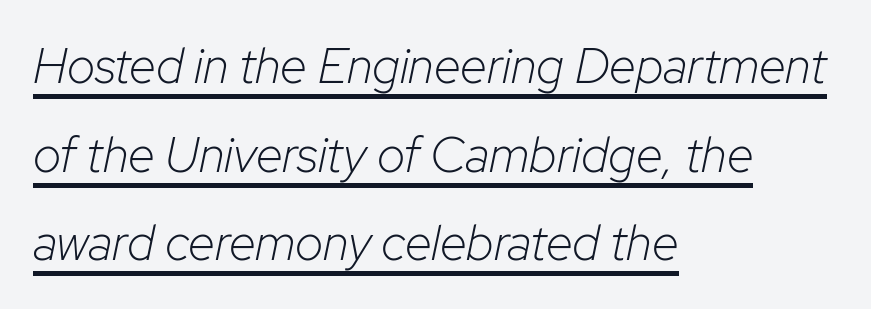
Is the type heavy? It reads as light-to-regular instead. Standard letterfit; no display-style spreading of the glyphs. Every character sits at an angle, as italics do. Horizontal alignment here is leftward, the default for most running prose.
